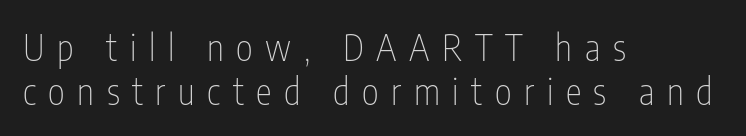
The image shows 36 px thin, condensed sans-serif type, upright; set left-aligned, line spacing 1.22x, unusually wide letter spacing (+0.35 em), not underlined; low stroke contrast and a medium x-height.
